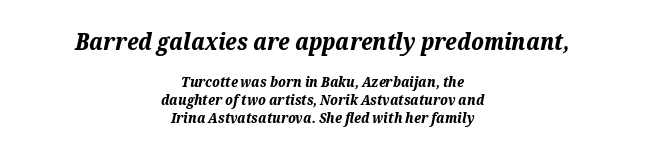
The image shows 23 px bold type, italic (leaning right); set centered, normal line spacing (1.26x), normal letter spacing, not underlined; the first (top) block is 1.64x larger.
